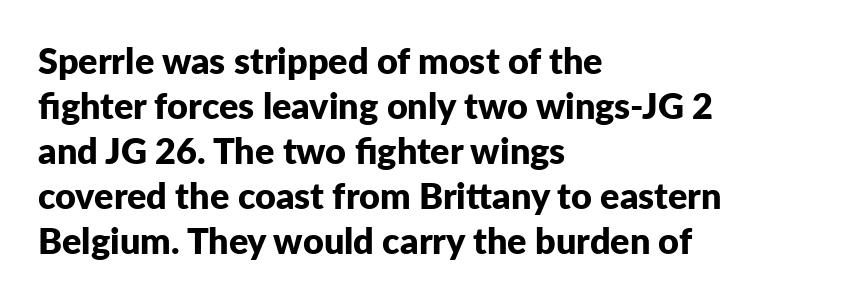
The image shows 36 px bold sans-serif type, upright; set left-aligned, normal line spacing (1.25x), normal letter spacing, not underlined; low stroke contrast and a medium x-height.
